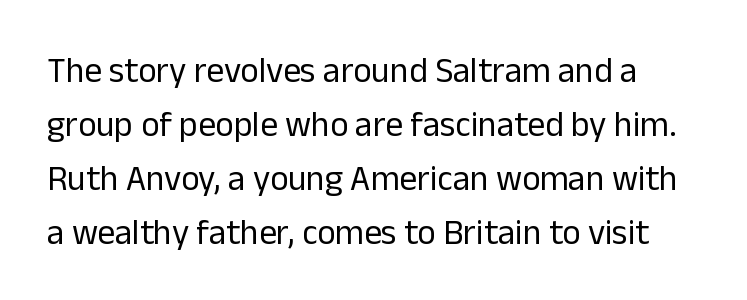
{"serif": "no", "italic": "no", "bold": "no", "weight": "regular", "width": "normal", "stroke_contrast": "low", "x_height": "medium", "monospaced": "no", "underline": "no", "line_spacing": "normal", "line_spacing_ratio": 1.54, "letter_spacing": "normal", "letter_spacing_em": 0.0, "glyph_px": 35}
